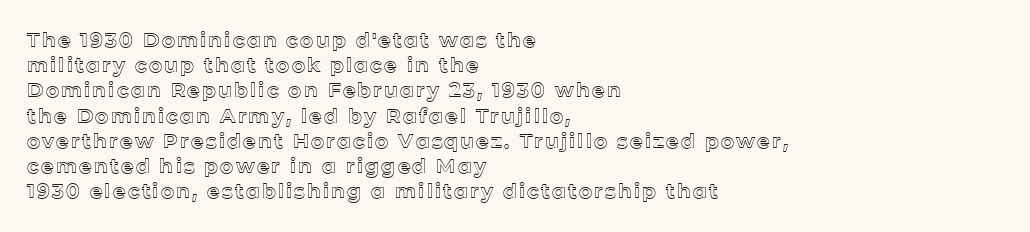
This rendering features lettering with no underline. Upright lettering throughout. The lines in this sample share a left origin and differ only in where they stop. Honestly, the row spacing looks completely unremarkable.
